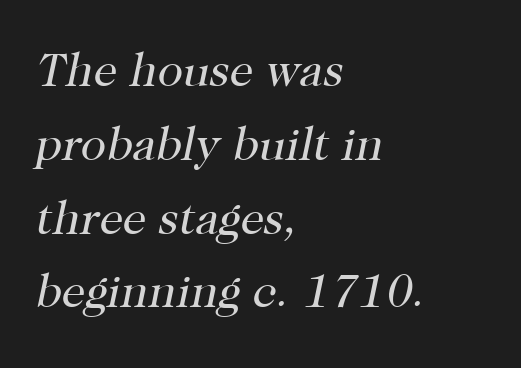
The image shows 47 px regular-weight serif type, italic (leaning right); set left-aligned, normal line spacing (1.57x), normal letter spacing, not underlined; high stroke contrast and a medium x-height.
